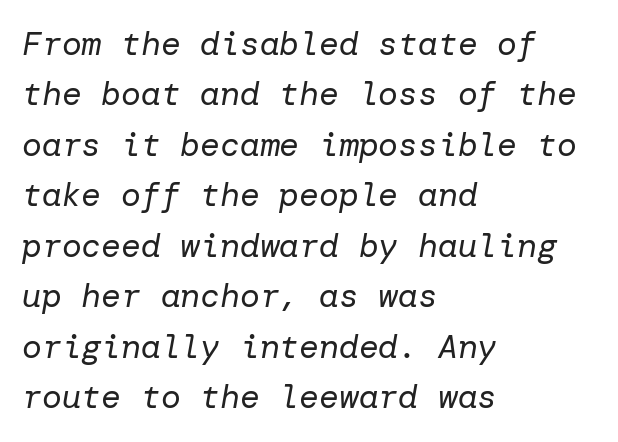
Looking at the ascenders, they clearly lean. Look at the tracking — it's just the regular setting, nothing added. Stroke thickness stays within the range of a standard reading face or lighter. Successive baselines arrive at the customary interval.
